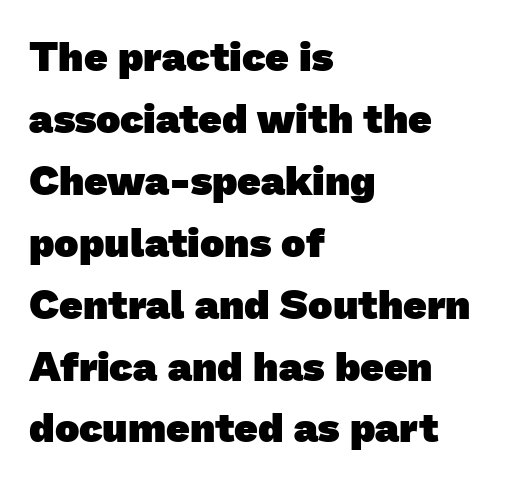
The image shows 41 px heavy sans-serif type; set left-aligned, normal line spacing (1.51x), normal letter spacing, not underlined; low stroke contrast and a medium x-height.
